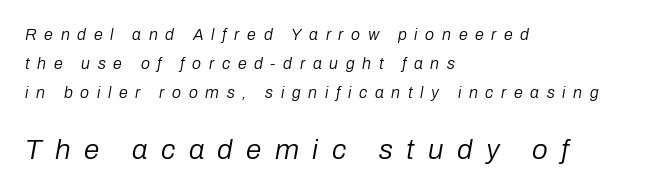
Q: Is the text bold? A: No.
Q: Is the text italic (slanted)? A: Yes, it leans right by about 10 degrees.
Q: Is the text underlined? A: No.
Q: How is the paragraph aligned? A: Left-aligned.
Q: Is the spacing between letters normal or unusually wide? A: Unusually wide.
Q: Which block of text is set in a larger size, the first (top) or the second (bottom)? A: The second (bottom) one.
Q: Width (condensed, normal, or wide)? A: Normal.
Q: Stroke contrast? A: Low.
Q: x-height? A: Medium.
Q: Monospaced? A: No.
